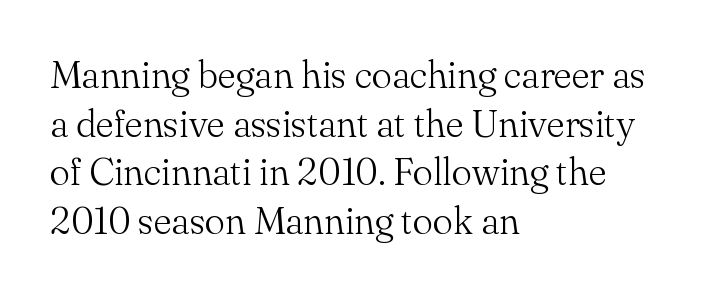
{"serif": "yes", "italic": "no", "bold": "no", "weight": "light", "width": "normal", "stroke_contrast": "medium", "x_height": "small", "monospaced": "no", "underline": "no", "align": "left", "line_spacing": "normal", "line_spacing_ratio": 1.28, "letter_spacing": "normal", "letter_spacing_em": 0.0, "glyph_px": 38}
